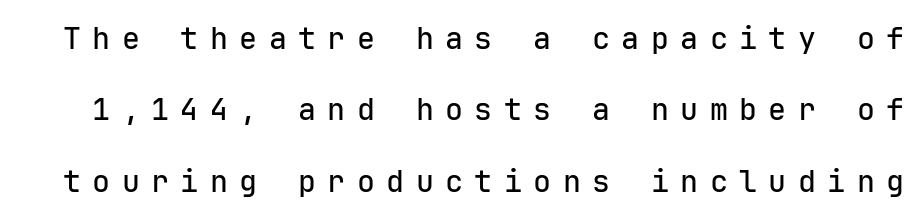
Every stem runs plumb, perpendicular to the baseline. Underline: absent. The glyphs in this specimen are sans serif. The letters march in equal steps, a hallmark of fixed-pitch type. The horizontal fit of the characters is loose and conspicuously gappy.
